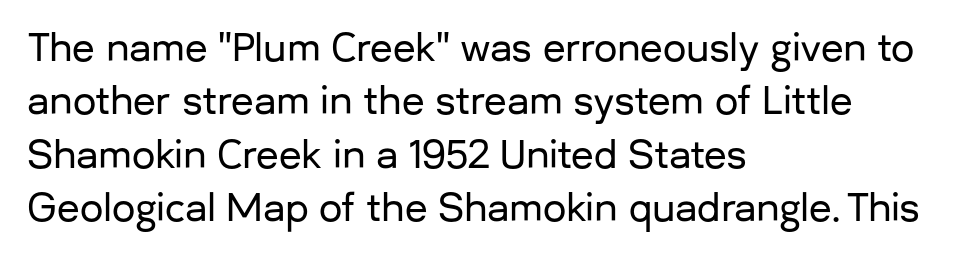
How are the letters spaced? Ordinarily, with no added tracking. The typesetter chose a ragged-right arrangement here. The area under the type is left untouched. This sample uses a sans-serif face. Varying glyph widths throughout — classic text-font behaviour.
